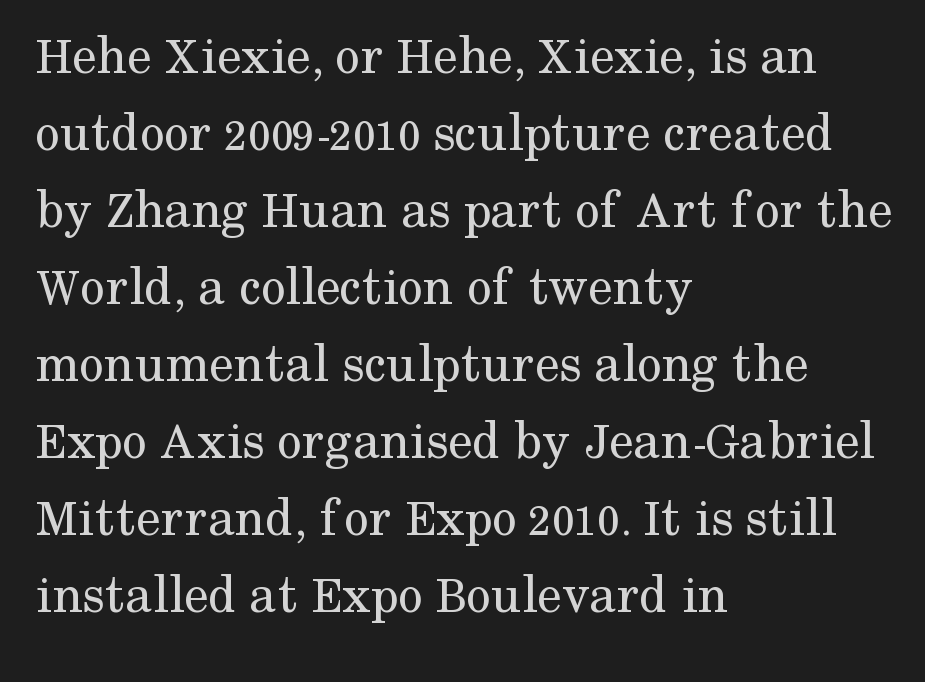
{"serif": "yes", "italic": "no", "bold": "no", "weight": "regular", "width": "normal", "stroke_contrast": "medium", "x_height": "medium", "monospaced": "no", "underline": "no", "align": "left", "line_spacing": "normal", "line_spacing_ratio": 1.4, "letter_spacing": "normal", "letter_spacing_em": 0.0, "glyph_px": 55}
